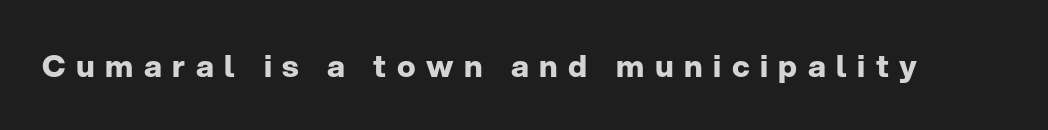
Q: Is the text bold? A: Yes.
Q: Is the text italic (slanted)? A: No, it is upright.
Q: Is the typeface a serif or a sans-serif typeface? A: Sans-serif.
Q: Is the text underlined? A: No.
Q: Is the spacing between letters normal or unusually wide? A: Unusually wide.
Q: Width (condensed, normal, or wide)? A: Normal.
Q: Stroke contrast? A: Low.
Q: x-height? A: Medium.
Q: Monospaced? A: No.
